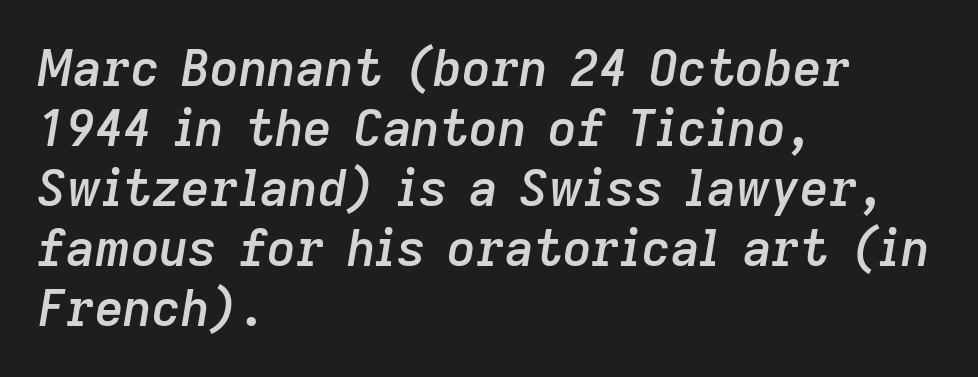
The string is rendered with underlining switched off. Is the letter spacing exaggerated? No — it looks like the ordinary default. Compared with a centered layout, this one pins lines to the left instead. Would a proofreader flag this as italicized? Yes. Character widths vary here, with narrow letters taking less room than wide ones. What weight is shown? A semibold, between regular and bold.
